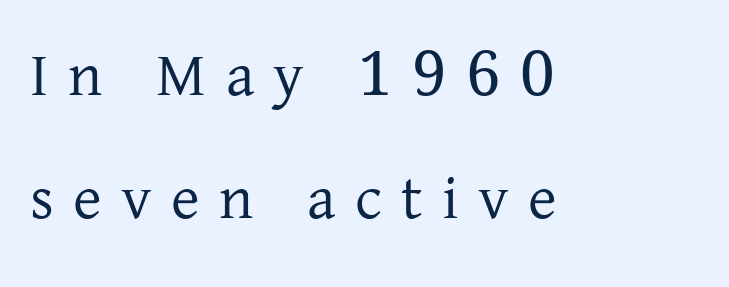
Q: Is the text bold? A: No.
Q: Is the text italic (slanted)? A: No, it is upright.
Q: Is the typeface a serif or a sans-serif typeface? A: Serif.
Q: Is the text underlined? A: No.
Q: How is the paragraph aligned? A: Left-aligned.
Q: Is the spacing between letters normal or unusually wide? A: Unusually wide.
Q: Is the spacing between lines tight, normal or loose? A: Loose.
Q: Width (condensed, normal, or wide)? A: Normal.
Q: Stroke contrast? A: Low.
Q: x-height? A: Medium.
Q: Monospaced? A: No.
